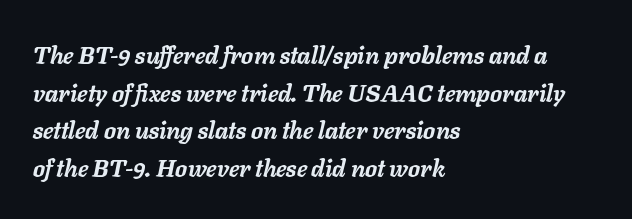
The image shows 24 px bold type, italic (leaning right); set left-aligned, normal line spacing (1.57x), normal letter spacing, not underlined.
